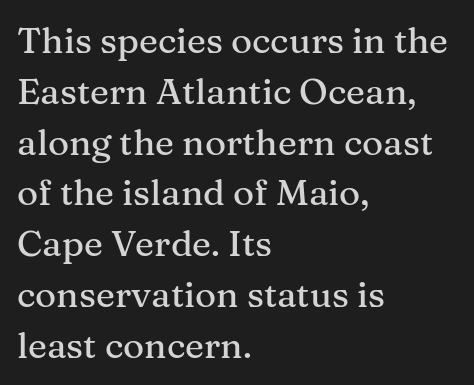
The horizontal fit of the characters is conventional and even. Does the leading feel generous? No, just average. Think of a printed novel: that variable character pitch is what you see here. The gap between lines stays unmarked. The rendering anchors every line to the left-hand side. If you drew a line through each stem, it would be perfectly vertical.
